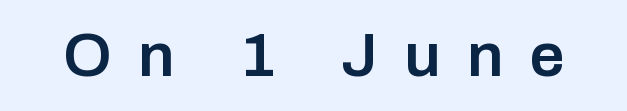
The space directly below the letters is spotless. Look at the tracking — it's clearly loosened, letters drifting apart. The letters advance in unequal steps, a hallmark of proportional type. Are there feet on the stems? There aren't — it's a sans. It's the straight-up-and-down kind of type.
